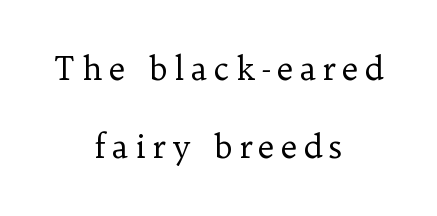
{"serif": "yes", "italic": "no", "bold": "no", "weight": "regular", "width": "normal", "stroke_contrast": "low", "x_height": "medium", "monospaced": "no", "underline": "no", "align": "center", "line_spacing": "loose", "line_spacing_ratio": 2.44, "letter_spacing": "wide", "letter_spacing_em": 0.2, "glyph_px": 32}
